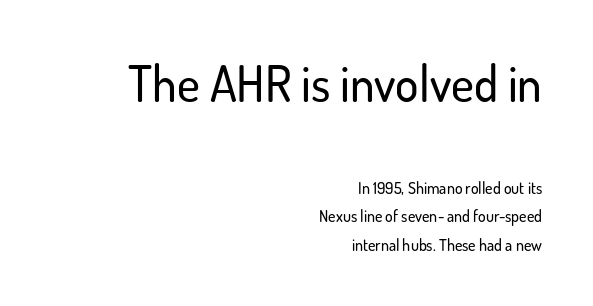
{"serif": "no", "italic": "no", "width": "normal", "stroke_contrast": "low", "x_height": "small", "monospaced": "no", "underline": "no", "align": "right", "line_spacing_ratio": 1.77, "letter_spacing": "normal", "letter_spacing_em": 0.0, "larger_block": "first", "size_ratio": 3.06, "glyph_px": 49}
